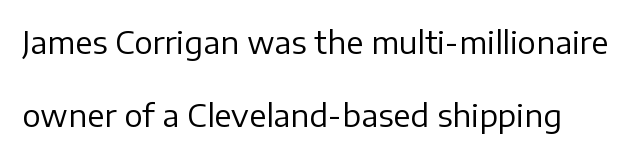
The image shows 31 px regular-weight sans-serif type, upright; set loose line spacing (2.35x), normal letter spacing, not underlined; low stroke contrast and a medium x-height.
